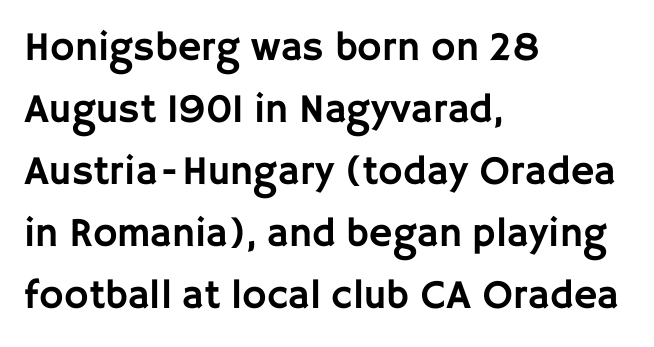
Q: Is the text italic (slanted)? A: No, it is upright.
Q: Is the typeface a serif or a sans-serif typeface? A: Sans-serif.
Q: Is the text underlined? A: No.
Q: How is the paragraph aligned? A: Left-aligned.
Q: Is the spacing between letters normal or unusually wide? A: Normal.
Q: Is the spacing between lines tight, normal or loose? A: Normal.
Q: Width (condensed, normal, or wide)? A: Normal.
Q: Stroke contrast? A: Low.
Q: x-height? A: Large.
Q: Monospaced? A: No.
